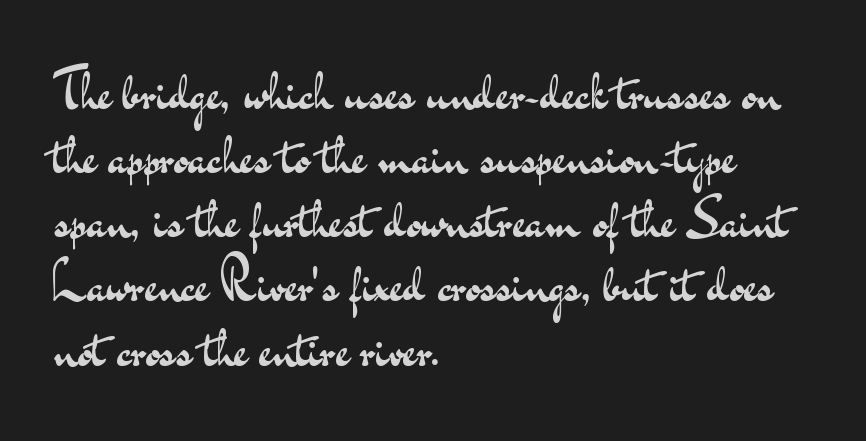
Q: Is the text bold? A: No.
Q: Is the text italic (slanted)? A: Yes.
Q: Is the typeface a serif or a sans-serif typeface? A: Sans-serif.
Q: Is the text underlined? A: No.
Q: How is the paragraph aligned? A: Left-aligned.
Q: Is the spacing between letters normal or unusually wide? A: Normal.
Q: Width (condensed, normal, or wide)? A: Wide.
Q: Stroke contrast? A: Medium.
Q: x-height? A: Small.
Q: Monospaced? A: No.
